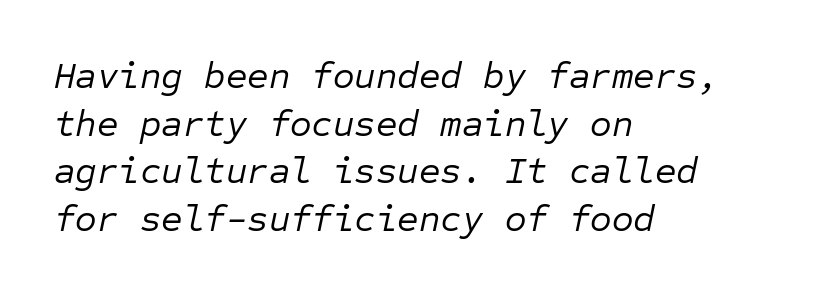
Q: Is the text bold? A: No.
Q: Is the text italic (slanted)? A: Yes, it leans right by about 12 degrees.
Q: Is the text underlined? A: No.
Q: How is the paragraph aligned? A: Left-aligned.
Q: Is the spacing between letters normal or unusually wide? A: Normal.
Q: Is the spacing between lines tight, normal or loose? A: Normal.
Q: Width (condensed, normal, or wide)? A: Normal.
Q: Stroke contrast? A: Low.
Q: x-height? A: Medium.
Q: Monospaced? A: Yes.
